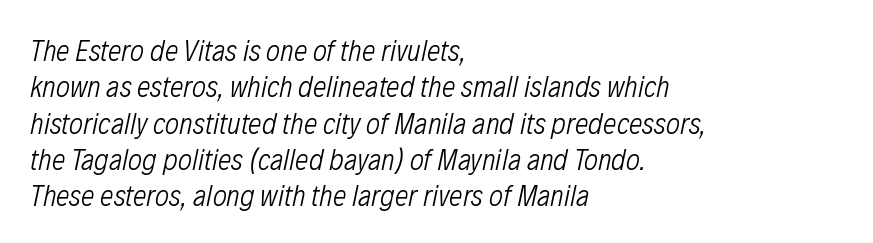
Weight class: somewhere from thin through regular. The rendering uses natural spacing where letterforms have individual widths. Compared with ordinary roman type, these characters are visibly tilted. Descender tails drop into unmarked territory.
